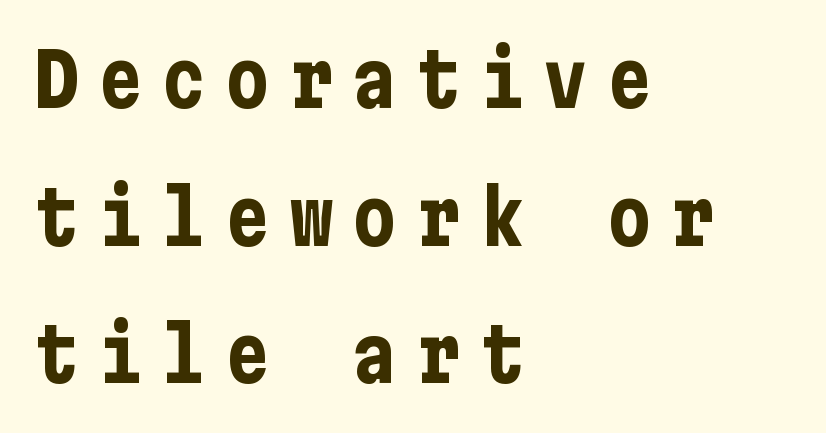
How heavy is the stroke? Heavy — this is a bold. Upright lettering throughout. The rendering anchors every line to the left-hand side. Is the letter spacing exaggerated? Yes — the characters are pushed far apart. Glance below the letters and you will spot only blank space. In terms of letterform style, serifs are entirely absent.
